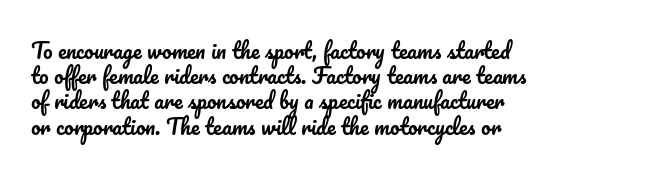
A clean baseline with only descenders dipping below it. Does the copy run flush right? No — it runs flush left. Tracking value appears to be zero — textbook default spacing.
